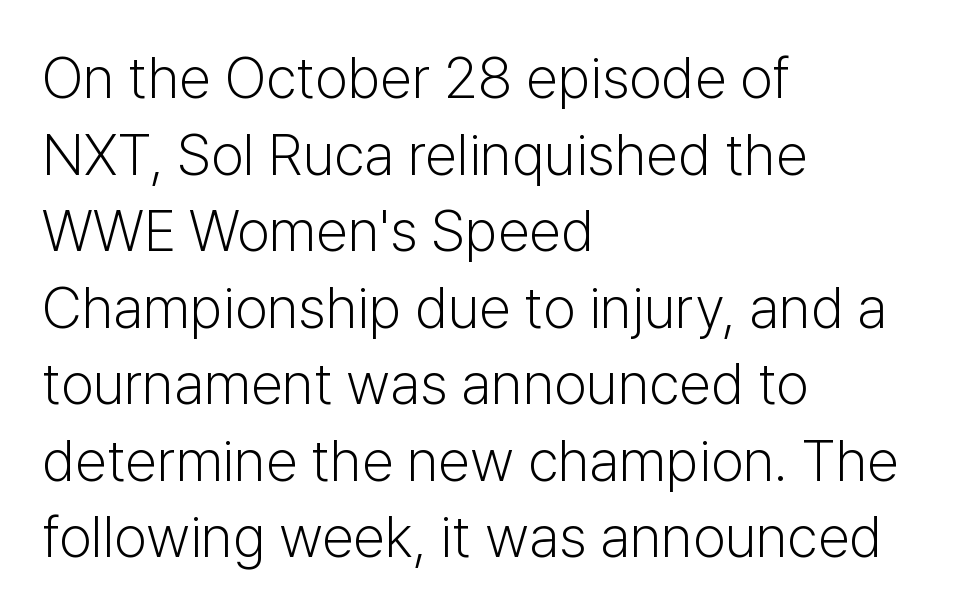
Serif or sans? Sans — the stroke terminals are bare. Ascenders rise straight up at ninety degrees. Standard letterfit; no display-style spreading of the glyphs. This sample has the flowing, uneven cadence of proportional lettering. The strip under each line holds only bare page. Layout note: lines flush left.
